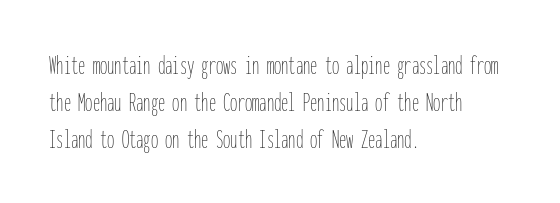
The image shows 29 px thin, condensed type, upright, monospaced; set left-aligned, normal line spacing (1.27x), normal letter spacing, not underlined; low stroke contrast and a medium x-height.
